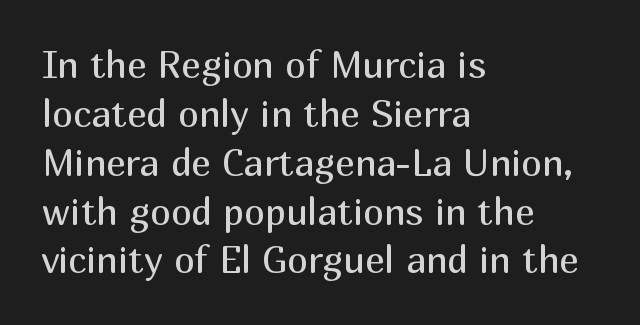
Q: Is the text bold? A: No.
Q: Is the text italic (slanted)? A: No, it is upright.
Q: Is the typeface a serif or a sans-serif typeface? A: Sans-serif.
Q: Is the text underlined? A: No.
Q: How is the paragraph aligned? A: Left-aligned.
Q: Is the spacing between letters normal or unusually wide? A: Normal.
Q: Is the spacing between lines tight, normal or loose? A: Normal.
Q: Width (condensed, normal, or wide)? A: Normal.
Q: Stroke contrast? A: Medium.
Q: x-height? A: Medium.
Q: Monospaced? A: No.
